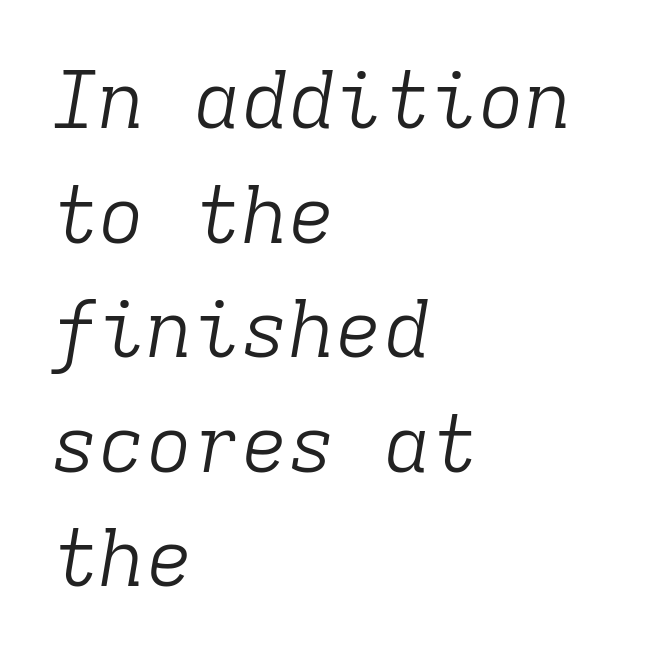
Q: Is the text bold? A: No.
Q: Is the text italic (slanted)? A: Yes, it leans right by about 9 degrees.
Q: Is the typeface a serif or a sans-serif typeface? A: Serif.
Q: Is the text underlined? A: No.
Q: How is the paragraph aligned? A: Left-aligned.
Q: Is the spacing between letters normal or unusually wide? A: Normal.
Q: Is the spacing between lines tight, normal or loose? A: Normal.
Q: Width (condensed, normal, or wide)? A: Normal.
Q: Stroke contrast? A: Low.
Q: x-height? A: Medium.
Q: Monospaced? A: Yes.
